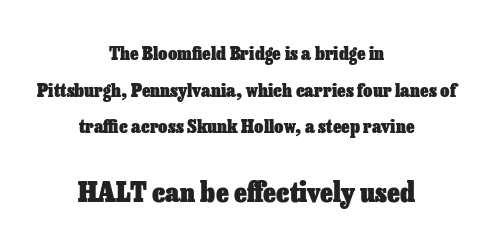
The image shows 27 px bold type, upright; set centered, loose line spacing (2.03x), normal letter spacing, not underlined; the second (bottom) block is 1.5x larger.
